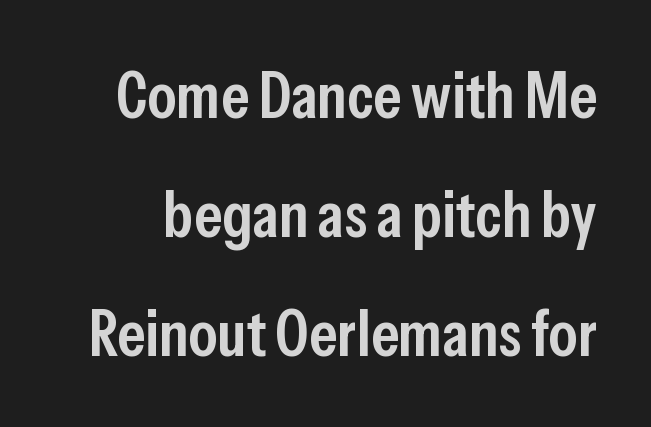
The image shows 65 px semibold, condensed sans-serif type, upright; set line spacing 1.83x, normal letter spacing, not underlined; low stroke contrast and a medium x-height.
